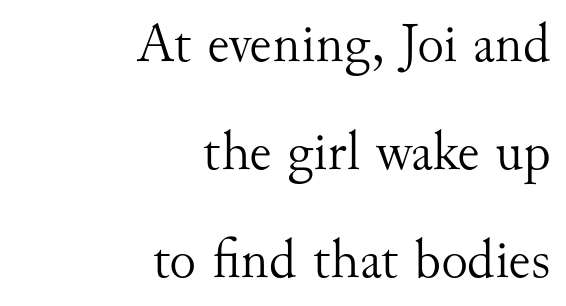
The space between consecutive lines is lavish. Look at the tracking — it's just the regular setting, nothing added. The passage shown is typeset with a serif family. Proportional: the letters do not fall into vertical columns.
